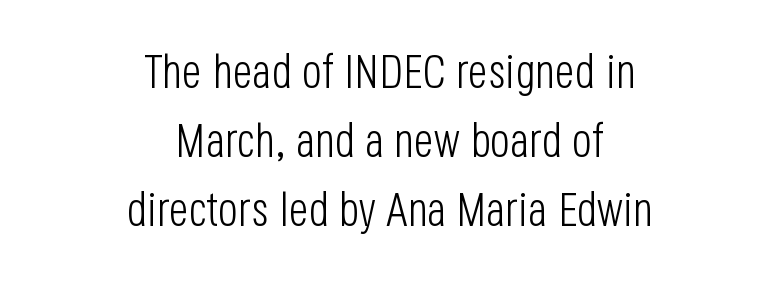
{"serif": "no", "italic": "no", "bold": "no", "weight": "light", "width": "condensed", "stroke_contrast": "low", "x_height": "large", "monospaced": "no", "underline": "no", "align": "center", "line_spacing": "normal", "line_spacing_ratio": 1.47, "letter_spacing": "normal", "letter_spacing_em": 0.0, "glyph_px": 47}
